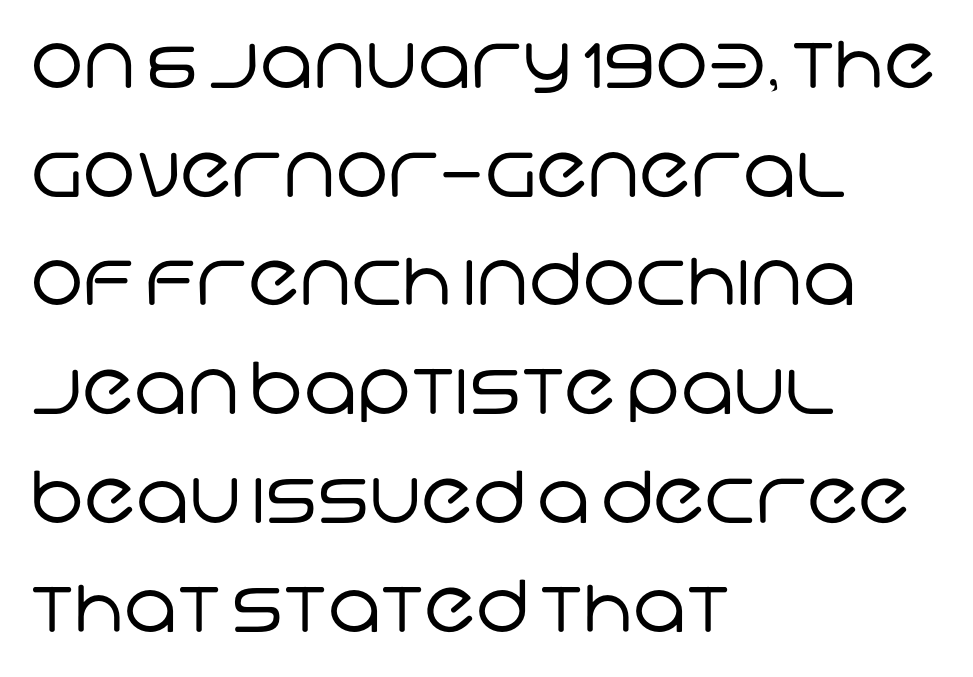
The image shows 72 px regular-weight sans-serif type; set left-aligned, normal line spacing (1.51x), normal letter spacing, not underlined; low stroke contrast and a large x-height.
